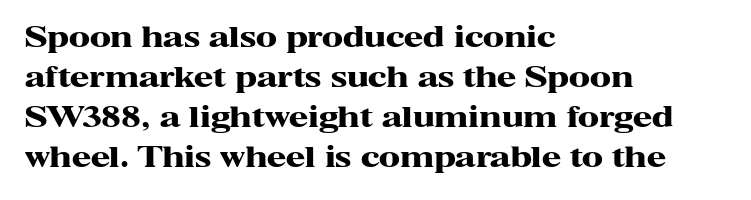
Q: Is the text bold? A: Yes.
Q: Is the text italic (slanted)? A: No, it is upright.
Q: Is the typeface a serif or a sans-serif typeface? A: Serif.
Q: Is the text underlined? A: No.
Q: How is the paragraph aligned? A: Left-aligned.
Q: Is the spacing between letters normal or unusually wide? A: Normal.
Q: Is the spacing between lines tight, normal or loose? A: Normal.
Q: Width (condensed, normal, or wide)? A: Wide.
Q: Stroke contrast? A: High.
Q: x-height? A: Medium.
Q: Monospaced? A: No.
